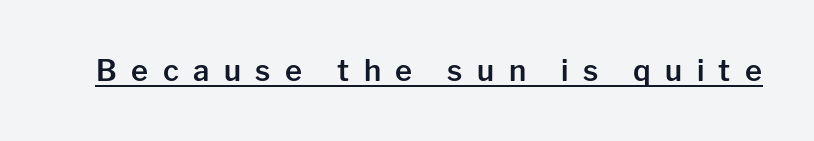
Q: Is the text italic (slanted)? A: No, it is upright.
Q: Is the typeface a serif or a sans-serif typeface? A: Sans-serif.
Q: Is the text underlined? A: Yes.
Q: Is the spacing between letters normal or unusually wide? A: Unusually wide.
Q: Width (condensed, normal, or wide)? A: Normal.
Q: Stroke contrast? A: Low.
Q: x-height? A: Medium.
Q: Monospaced? A: No.
